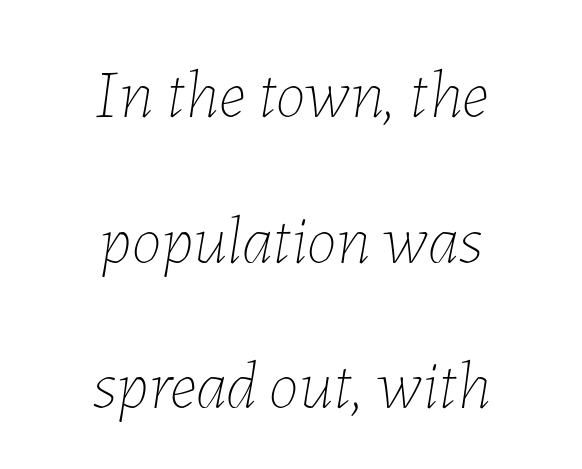
Compared with a flush-left layout, this one balances lines on the center instead. Leading is clearly above the norm, producing a sparse column. Is the stroke heavy? The answer is a plain regular-or-lighter. Proportional: the letters do not fall into vertical columns.
